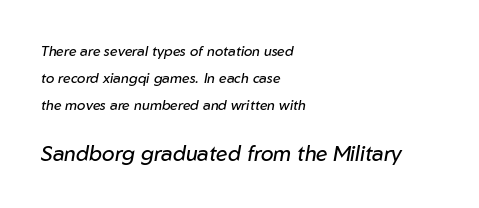
Q: Is the text bold? A: No.
Q: Is the text italic (slanted)? A: Yes, it leans right by about 10 degrees.
Q: Is the text underlined? A: No.
Q: How is the paragraph aligned? A: Left-aligned.
Q: Is the spacing between letters normal or unusually wide? A: Normal.
Q: Is the spacing between lines tight, normal or loose? A: Loose.
Q: Which block of text is set in a larger size, the first (top) or the second (bottom)? A: The second (bottom) one.
